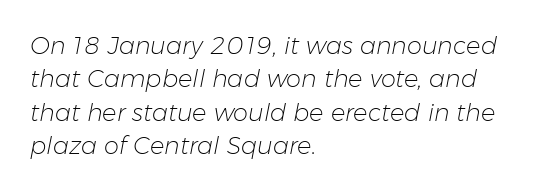
{"italic": "yes", "lean": "right", "slant_degrees": 11, "bold": "no", "underline": "no", "align": "left", "line_spacing": "normal", "line_spacing_ratio": 1.39, "letter_spacing": "normal", "letter_spacing_em": 0.0, "glyph_px": 24}
